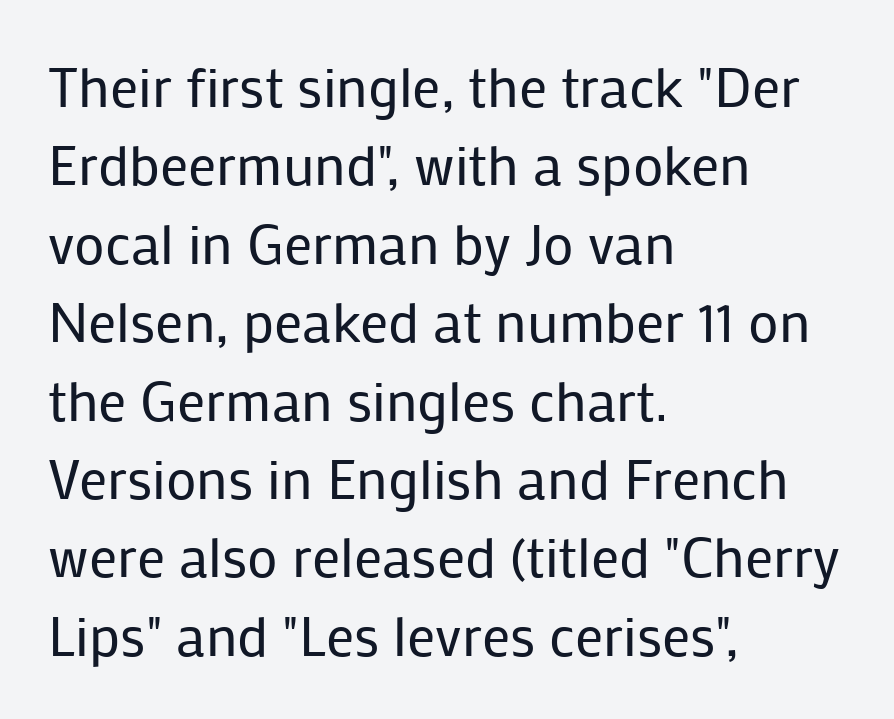
Lines of text with bare space underneath. A typesetter would call this proportional, since set widths differ per character. Summary of vertical rhythm: regular, with standard interline spacing. Compared with typical body copy, the letter spacing here is the same. This is sans-serif lettering, the kind often seen on screens and signage.
